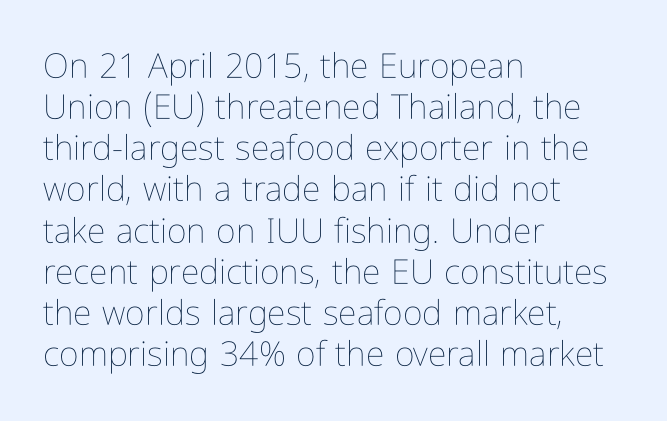
{"italic": "no", "bold": "no", "weight": "thin", "width": "condensed", "stroke_contrast": "low", "x_height": "medium", "monospaced": "no", "underline": "no", "align": "left", "line_spacing_ratio": 1.21, "letter_spacing": "normal", "letter_spacing_em": 0.0, "glyph_px": 34}
